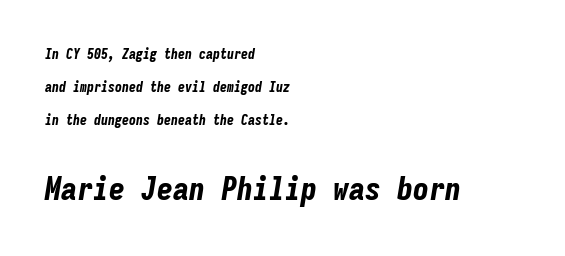
The image shows 32 px bold, condensed type, italic (leaning right), monospaced; set left-aligned, loose line spacing (2.35x), normal letter spacing, not underlined; the second (bottom) block is 2.29x larger; low stroke contrast and a medium x-height.
